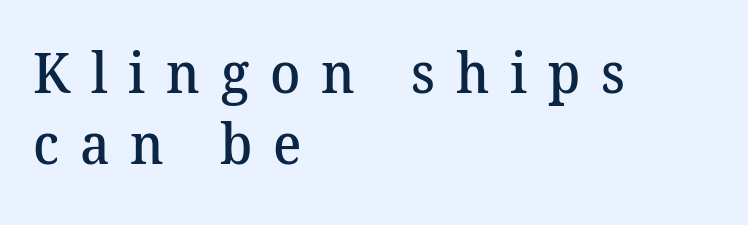
Q: Is the text bold? A: Semi-bold.
Q: Is the typeface a serif or a sans-serif typeface? A: Serif.
Q: Is the text underlined? A: No.
Q: How is the paragraph aligned? A: Left-aligned.
Q: Is the spacing between letters normal or unusually wide? A: Unusually wide.
Q: Is the spacing between lines tight, normal or loose? A: Normal.
Q: Width (condensed, normal, or wide)? A: Normal.
Q: Stroke contrast? A: Medium.
Q: x-height? A: Medium.
Q: Monospaced? A: No.
